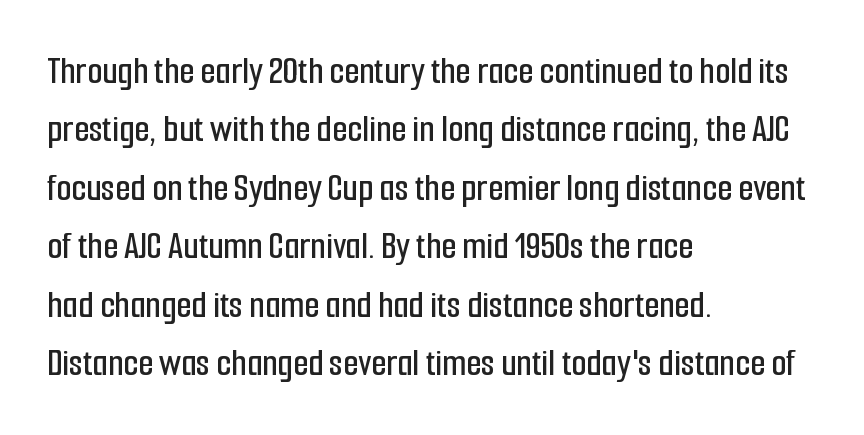
Q: Is the text italic (slanted)? A: No, it is upright.
Q: Is the typeface a serif or a sans-serif typeface? A: Sans-serif.
Q: Is the text underlined? A: No.
Q: How is the paragraph aligned? A: Left-aligned.
Q: Is the spacing between letters normal or unusually wide? A: Normal.
Q: Is the spacing between lines tight, normal or loose? A: Normal.
Q: Width (condensed, normal, or wide)? A: Condensed.
Q: Stroke contrast? A: Low.
Q: x-height? A: Medium.
Q: Monospaced? A: No.
